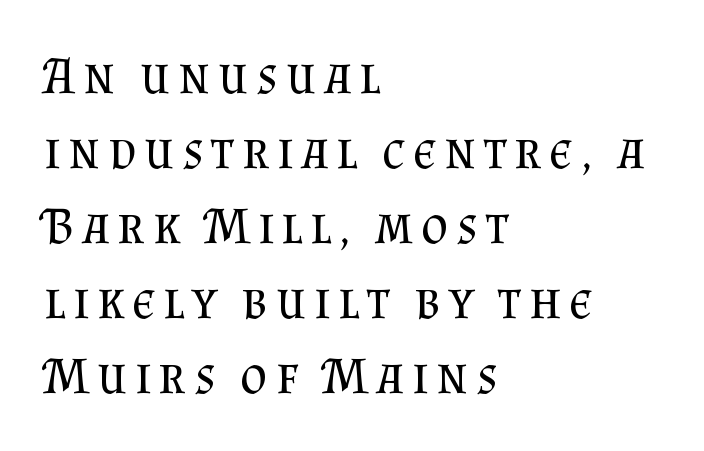
Stem width sits at or under what a default text font uses. Is this a fixed-width face? No — the glyphs have proportional, varying widths. Characters remain perfectly vertical along every line. Serifs: yes, visible at the terminals of the letterforms.
